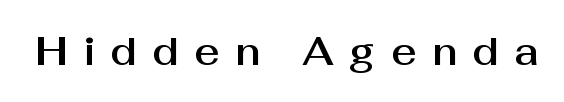
The rendering uses natural spacing where letterforms have individual widths. Inter-character spacing is expanded well beyond the font's built-in metrics. Bare-footed words on every line. Unlike italic type, these characters show no tilt at all. Examine the stroke ends and you'll find no serifs.
